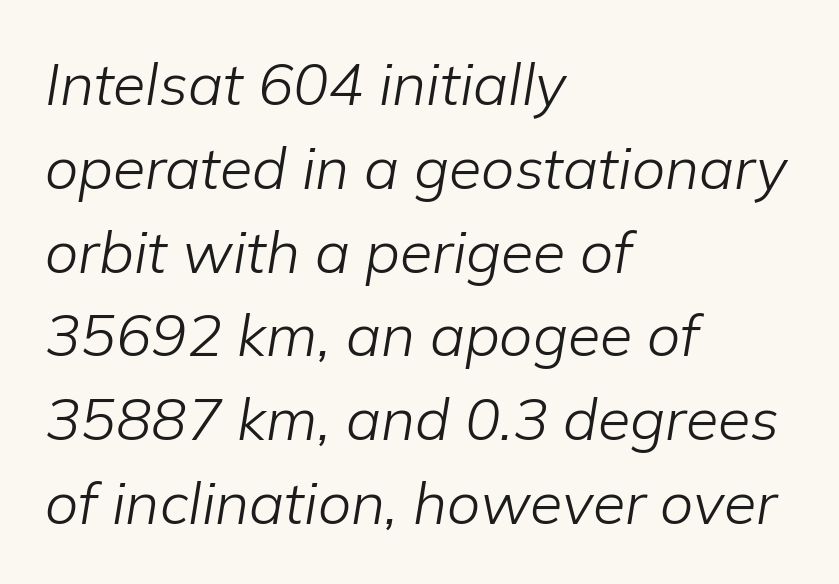
Q: Is the text bold? A: No.
Q: Is the text italic (slanted)? A: Yes, it leans right by about 9 degrees.
Q: Is the text underlined? A: No.
Q: How is the paragraph aligned? A: Left-aligned.
Q: Is the spacing between letters normal or unusually wide? A: Normal.
Q: Is the spacing between lines tight, normal or loose? A: Normal.
Q: Width (condensed, normal, or wide)? A: Normal.
Q: Stroke contrast? A: Low.
Q: x-height? A: Medium.
Q: Monospaced? A: No.
